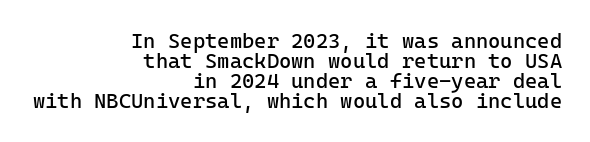
{"italic": "no", "bold": "no", "underline": "no", "align": "right", "line_spacing": "tight", "line_spacing_ratio": 0.96, "letter_spacing": "normal", "letter_spacing_em": 0.0, "glyph_px": 21}
